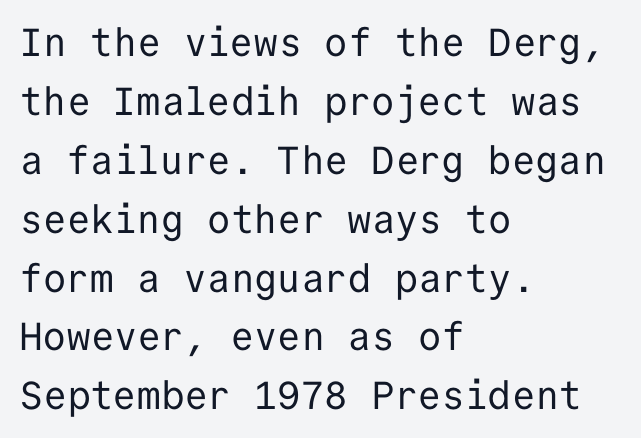
Designer's note — italics off, roman on. The gaps between neighbouring characters are ordinary and unremarkable. Layout note: lines flush left. Line spacing here is normal. I'd call this a sans setting — the letters go barefoot.
